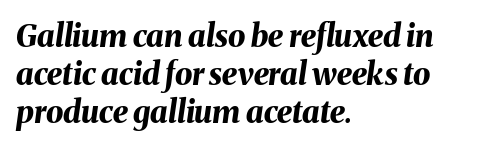
Q: Is the text bold? A: Yes.
Q: Is the text italic (slanted)? A: Yes, it leans right by about 8 degrees.
Q: Is the text underlined? A: No.
Q: How is the paragraph aligned? A: Left-aligned.
Q: Is the spacing between letters normal or unusually wide? A: Normal.
Q: Width (condensed, normal, or wide)? A: Normal.
Q: Stroke contrast? A: Medium.
Q: x-height? A: Medium.
Q: Monospaced? A: No.
